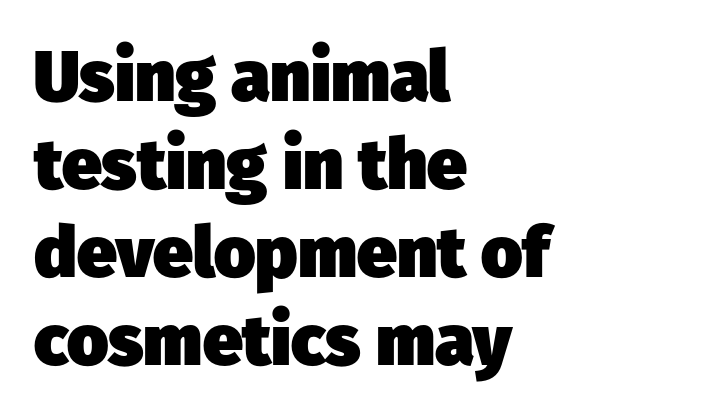
{"serif": "no", "bold": "yes", "weight": "heavy", "width": "normal", "stroke_contrast": "low", "x_height": "medium", "monospaced": "no", "underline": "no", "align": "left", "line_spacing_ratio": 1.24, "letter_spacing": "normal", "letter_spacing_em": 0.0, "glyph_px": 71}
